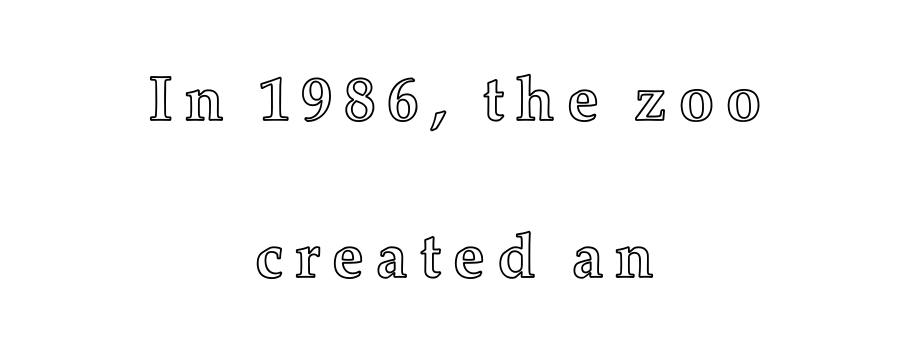
Q: Is the text italic (slanted)? A: No, it is upright.
Q: Is the text underlined? A: No.
Q: How is the paragraph aligned? A: Centered.
Q: Is the spacing between lines tight, normal or loose? A: Loose.
Q: Width (condensed, normal, or wide)? A: Normal.
Q: x-height? A: Medium.
Q: Monospaced? A: No.
